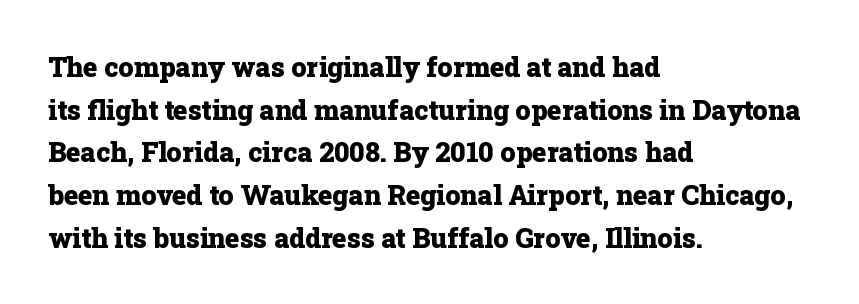
Typesetter's note: full bold, strokes at maximum text heaviness. Compared with typical paragraphs, the rows here are spaced about the same. Layout note: lines flush left. The passage shown is not underscored anywhere.
